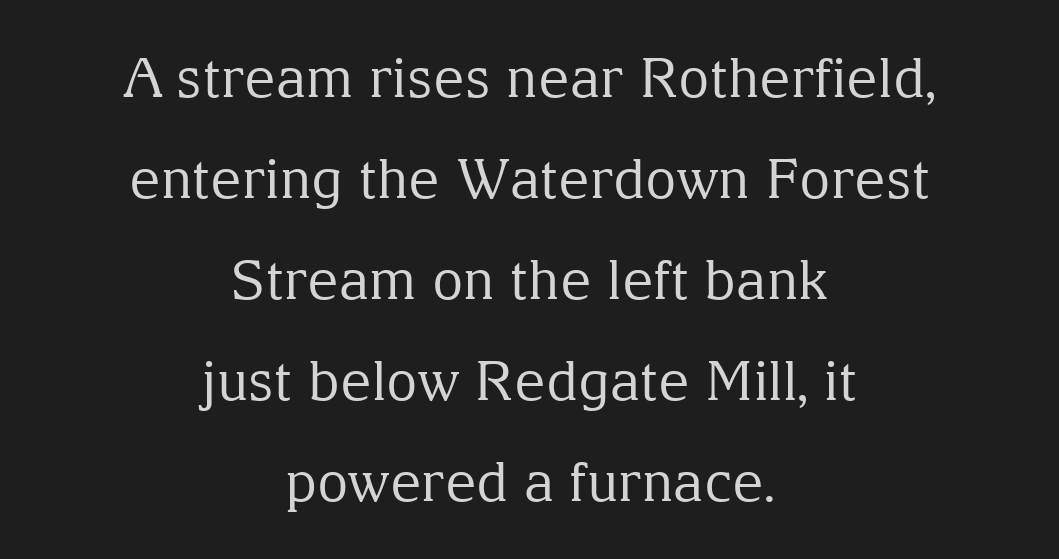
Typeset on center — no edge is straight. No extra ink here — the face is not bold. A clean baseline with only descenders dipping below it. Each letter's strokes conclude with small projecting serifs.
